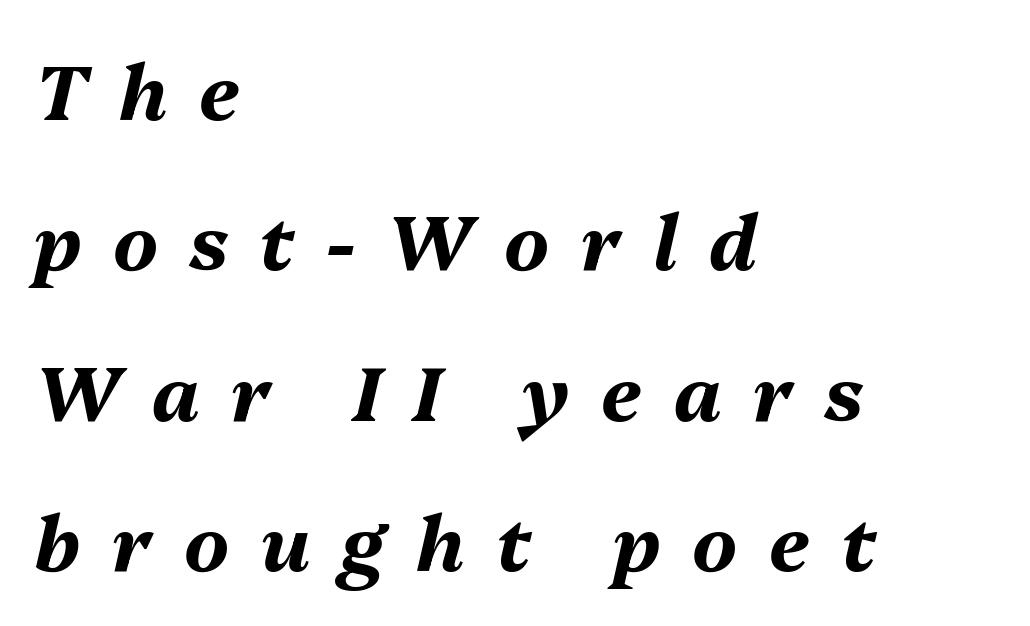
Q: Is the text bold? A: Yes.
Q: Is the text italic (slanted)? A: Yes, it leans right by about 13 degrees.
Q: Is the text underlined? A: No.
Q: How is the paragraph aligned? A: Left-aligned.
Q: Is the spacing between letters normal or unusually wide? A: Unusually wide.
Q: Is the spacing between lines tight, normal or loose? A: Loose.
Q: Width (condensed, normal, or wide)? A: Normal.
Q: Stroke contrast? A: Medium.
Q: x-height? A: Medium.
Q: Monospaced? A: No.
